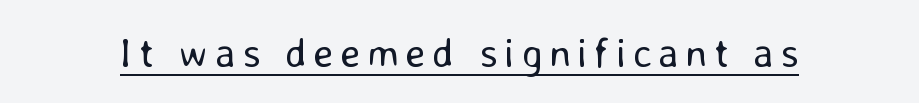
Character widths vary here, with narrow letters taking less room than wide ones. Every character sits straight up, as roman type does. Stems here are at most as thick as an everyday book face. The string is rendered with underlining switched on. Examine the stroke ends and you'll find no serifs.
